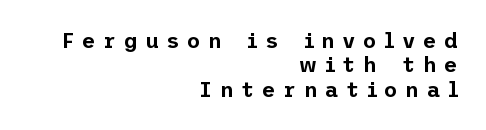
Leftover space on each line is placed entirely before the opening word. How are the letters spaced? Widely, with obvious added tracking. Lines of text with bare space underneath. Italic: no, the glyphs are upright roman.
